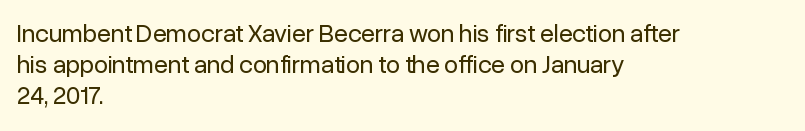
{"italic": "no", "bold": "no", "underline": "no", "align": "left", "line_spacing": "normal", "line_spacing_ratio": 1.25, "letter_spacing": "normal", "letter_spacing_em": 0.0, "glyph_px": 25}
